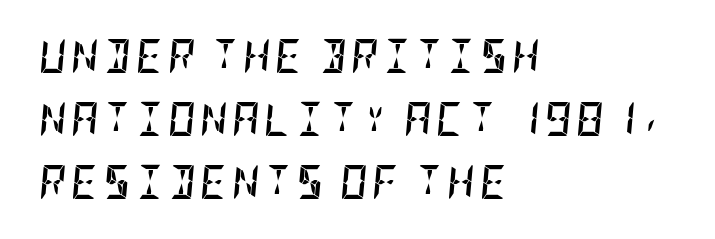
The image shows 34 px semibold, condensed type, italic (leaning right); set left-aligned, line spacing 1.86x, not underlined; low stroke contrast and a large x-height.
